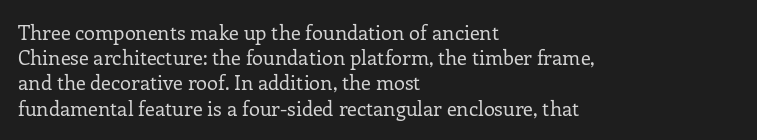
The image shows 20 px text type, upright; set left-aligned, normal line spacing (1.26x), normal letter spacing, not underlined.
